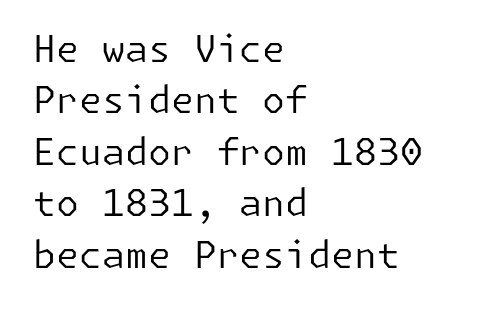
{"serif": "no", "italic": "no", "bold": "no", "weight": "regular", "width": "normal", "stroke_contrast": "low", "x_height": "medium", "underline": "no", "align": "left", "line_spacing": "normal", "line_spacing_ratio": 1.39, "letter_spacing": "normal", "letter_spacing_em": 0.0, "glyph_px": 37}
